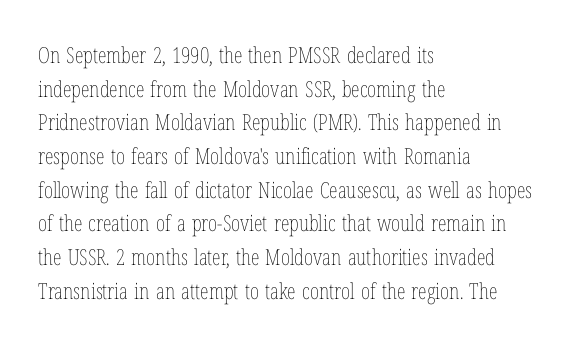
Unbolded letterforms with no extra heft. The letterforms sit shoulder to shoulder at normal distance. Line spacing here is normal. Glance below the letters and you will spot only blank space. Visually the block forms a straight wall on the left and a jagged coastline on the right.
